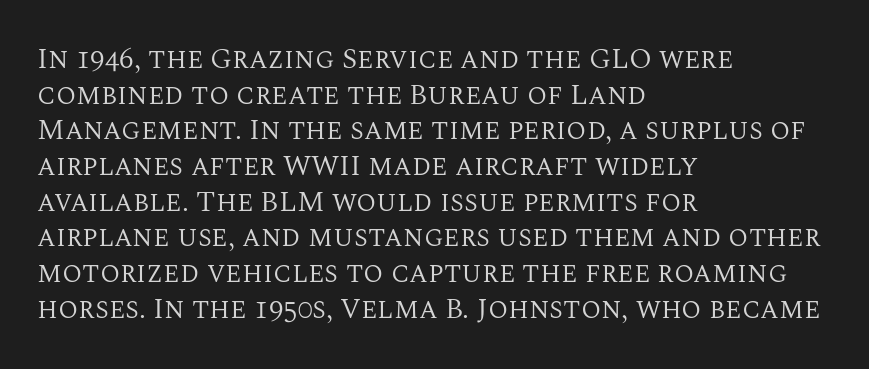
{"serif": "yes", "italic": "no", "bold": "no", "weight": "regular", "width": "normal", "stroke_contrast": "medium", "x_height": "large", "monospaced": "no", "underline": "no", "align": "left", "line_spacing_ratio": 1.23, "letter_spacing": "normal", "letter_spacing_em": 0.0, "glyph_px": 29}
